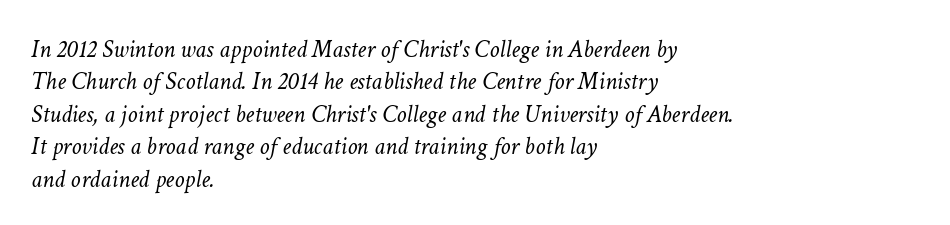
Q: Is the text bold? A: No.
Q: Is the text italic (slanted)? A: Yes, it leans right by about 11 degrees.
Q: Is the text underlined? A: No.
Q: How is the paragraph aligned? A: Left-aligned.
Q: Is the spacing between letters normal or unusually wide? A: Normal.
Q: Is the spacing between lines tight, normal or loose? A: Normal.
